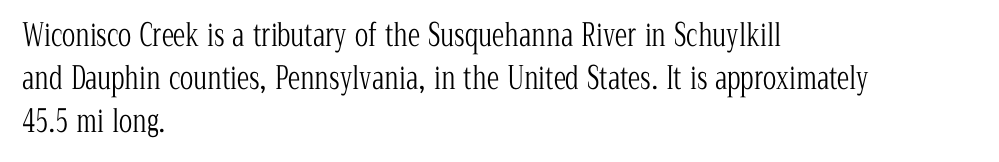
The image shows 31 px light, condensed serif type, upright; set left-aligned, normal line spacing (1.38x), normal letter spacing, not underlined; low stroke contrast and a medium x-height.
